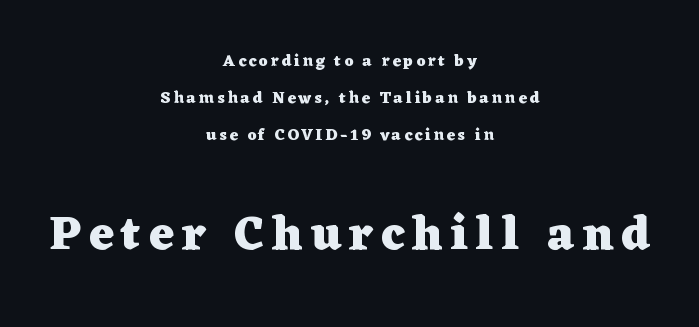
Vertical strokes here are truly vertical. Strong, thick strokes mark this as bold type. The lines in this sample share a center point and differ in where they start and stop. Proportional: the letters do not fall into vertical columns. Typesetter's note — lower block bumped up in size, upper block left smaller.
